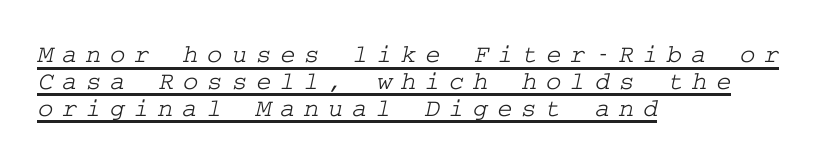
{"underline": "yes", "align": "left", "line_spacing": "tight", "line_spacing_ratio": 1.03, "letter_spacing": "wide", "letter_spacing_em": 0.34, "glyph_px": 26}
